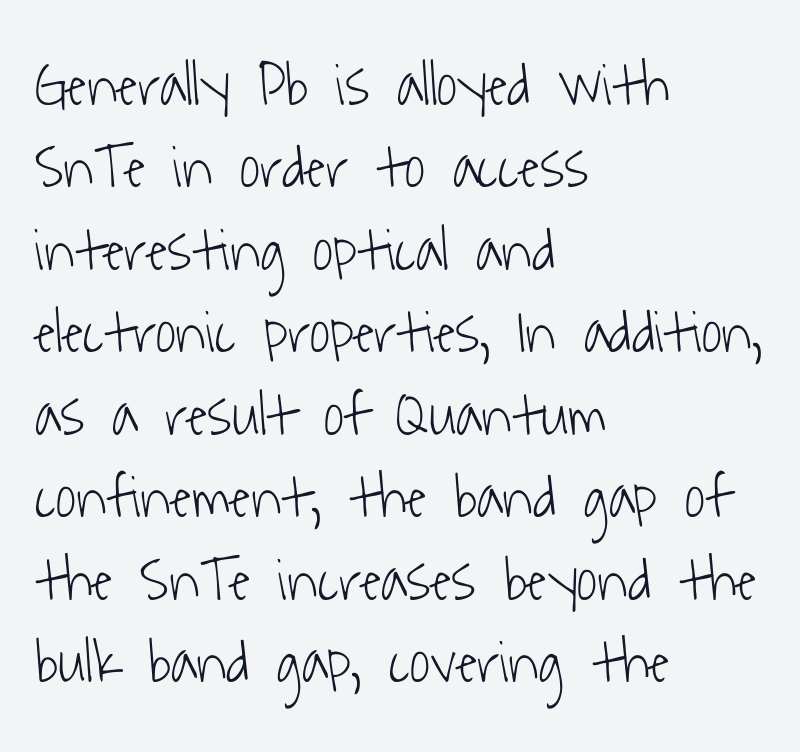
{"serif": "no", "bold": "no", "weight": "light", "width": "condensed", "stroke_contrast": "low", "x_height": "medium", "monospaced": "no", "underline": "no", "align": "left", "line_spacing": "normal", "line_spacing_ratio": 1.33, "letter_spacing": "normal", "letter_spacing_em": 0.0, "glyph_px": 62}
